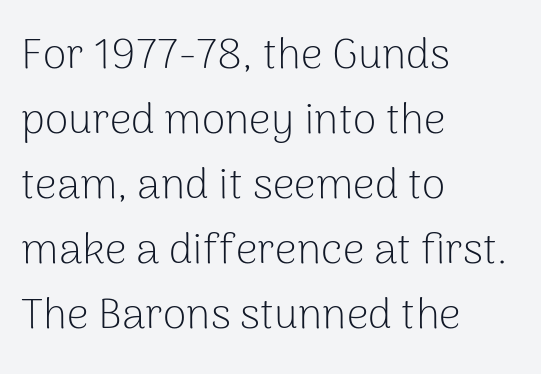
{"serif": "no", "italic": "no", "bold": "no", "weight": "light", "width": "normal", "stroke_contrast": "low", "x_height": "medium", "monospaced": "no", "underline": "no", "align": "left", "line_spacing": "normal", "line_spacing_ratio": 1.51, "letter_spacing": "normal", "letter_spacing_em": 0.0, "glyph_px": 43}
